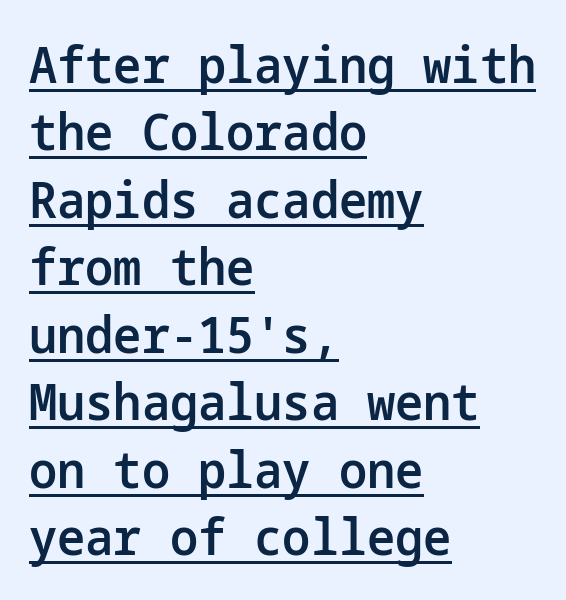
No extra tracking has been applied to these lines. Serifs: no, the terminals of the letterforms are clean. The words here are underlined. Successive baselines arrive at the customary interval.
